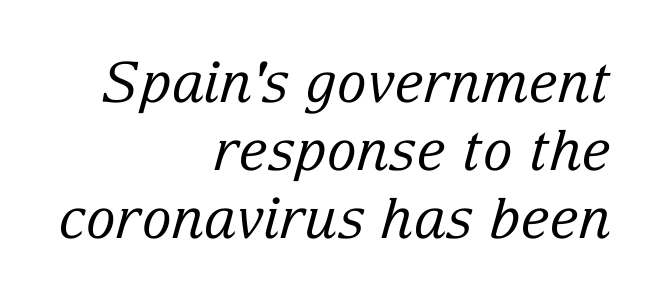
{"serif": "yes", "italic": "yes", "lean": "right", "slant_degrees": 15, "bold": "no", "weight": "regular", "width": "normal", "stroke_contrast": "low", "x_height": "medium", "monospaced": "no", "underline": "no", "align": "right", "line_spacing_ratio": 1.21, "letter_spacing": "normal", "letter_spacing_em": 0.0, "glyph_px": 56}
